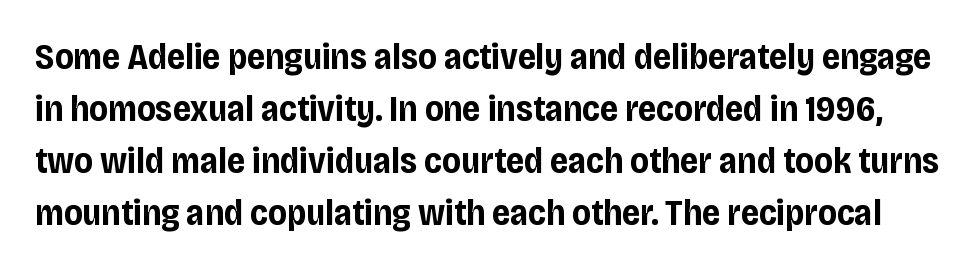
{"serif": "no", "italic": "no", "bold": "yes", "weight": "bold", "width": "condensed", "stroke_contrast": "low", "x_height": "large", "monospaced": "no", "underline": "no", "line_spacing": "normal", "line_spacing_ratio": 1.44, "letter_spacing": "normal", "letter_spacing_em": 0.0, "glyph_px": 36}
